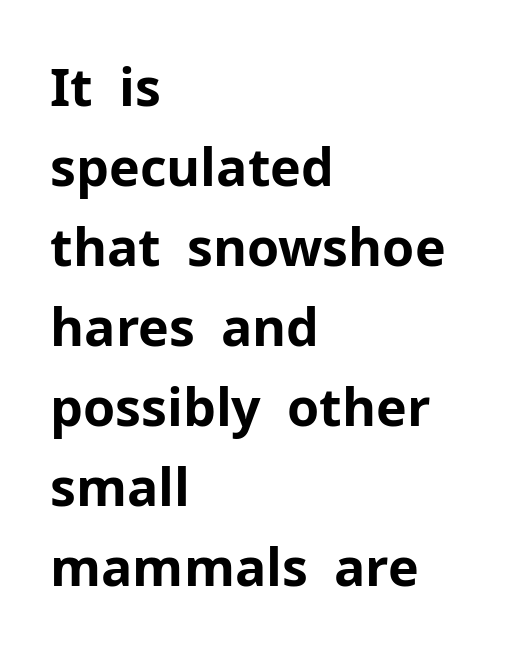
Q: Is the text bold? A: Yes.
Q: Is the text italic (slanted)? A: No, it is upright.
Q: Is the typeface a serif or a sans-serif typeface? A: Sans-serif.
Q: Is the text underlined? A: No.
Q: How is the paragraph aligned? A: Left-aligned.
Q: Is the spacing between letters normal or unusually wide? A: Normal.
Q: Is the spacing between lines tight, normal or loose? A: Normal.
Q: Width (condensed, normal, or wide)? A: Normal.
Q: Stroke contrast? A: Low.
Q: x-height? A: Medium.
Q: Monospaced? A: No.
